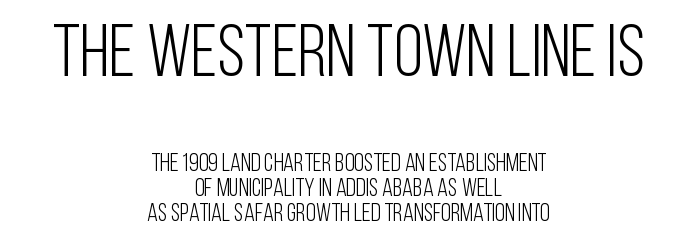
{"serif": "no", "italic": "no", "bold": "no", "weight": "light", "width": "condensed", "stroke_contrast": "low", "x_height": "large", "monospaced": "no", "underline": "no", "align": "center", "line_spacing": "tight", "line_spacing_ratio": 0.99, "letter_spacing": "normal", "letter_spacing_em": 0.0, "larger_block": "first", "size_ratio": 2.96, "glyph_px": 74}
